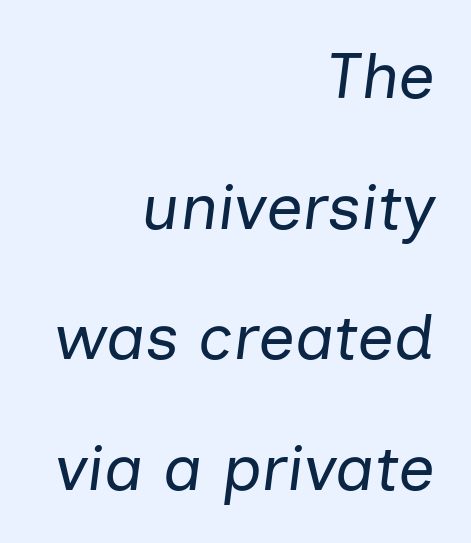
Q: Is the text bold? A: No.
Q: Is the text italic (slanted)? A: Yes, it leans right by about 7 degrees.
Q: Is the text underlined? A: No.
Q: How is the paragraph aligned? A: Right-aligned.
Q: Is the spacing between letters normal or unusually wide? A: Normal.
Q: Is the spacing between lines tight, normal or loose? A: Loose.
Q: Width (condensed, normal, or wide)? A: Normal.
Q: Stroke contrast? A: Low.
Q: x-height? A: Medium.
Q: Monospaced? A: No.
